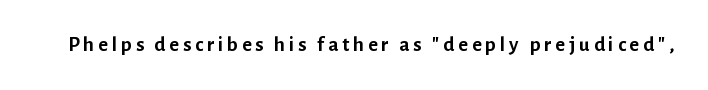
{"italic": "no", "bold": "yes", "underline": "no", "glyph_px": 21}
